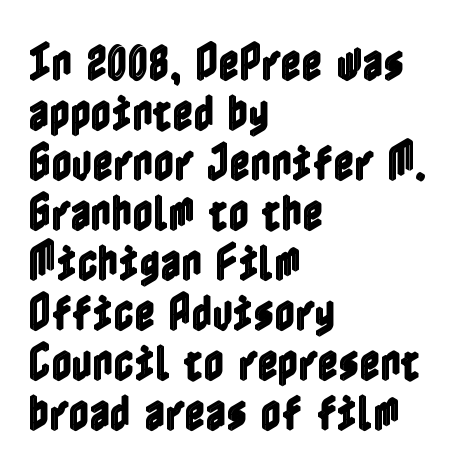
The image shows 40 px condensed type, upright; set left-aligned, normal line spacing (1.25x), normal letter spacing, not underlined; a medium x-height.
